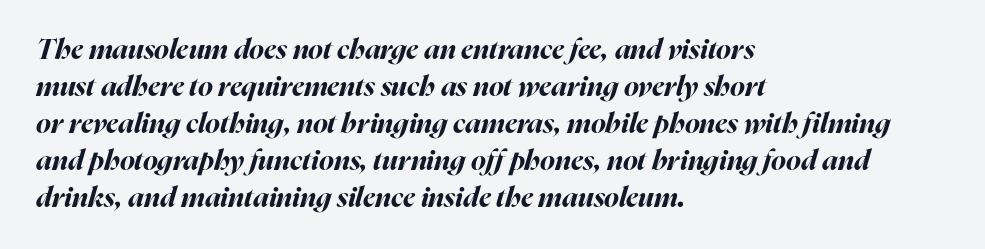
{"italic": "yes", "lean": "right", "slant_degrees": 16, "bold": "yes", "weight": "bold", "width": "normal", "stroke_contrast": "high", "x_height": "medium", "monospaced": "no", "underline": "no", "align": "left", "line_spacing": "normal", "line_spacing_ratio": 1.32, "letter_spacing": "normal", "letter_spacing_em": 0.0, "glyph_px": 28}
